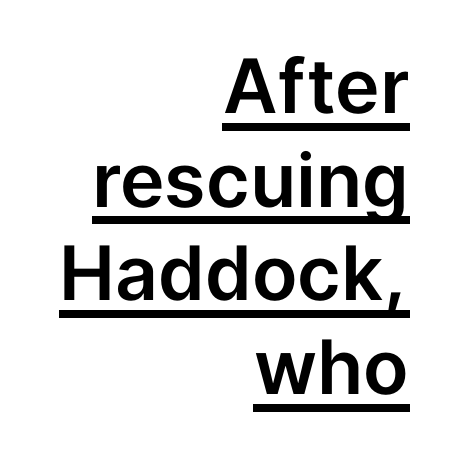
The image shows 75 px sans-serif type, upright; set right-aligned, normal line spacing (1.25x), normal letter spacing, underlined; low stroke contrast and a medium x-height.
